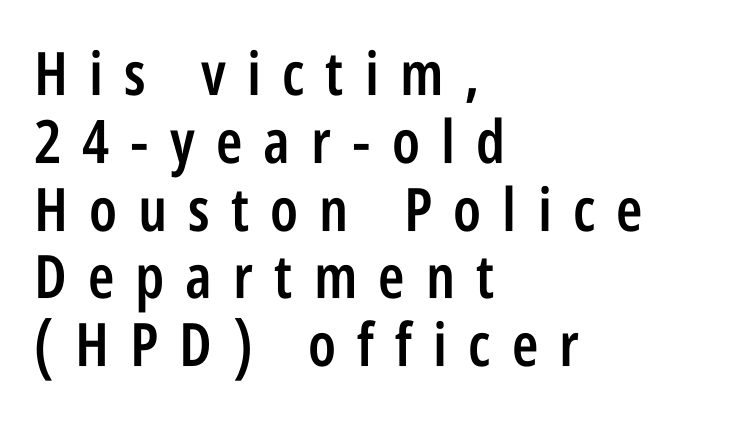
Q: Is the text bold? A: Semi-bold.
Q: Is the text italic (slanted)? A: No, it is upright.
Q: Is the typeface a serif or a sans-serif typeface? A: Sans-serif.
Q: Is the text underlined? A: No.
Q: How is the paragraph aligned? A: Left-aligned.
Q: Is the spacing between letters normal or unusually wide? A: Unusually wide.
Q: Is the spacing between lines tight, normal or loose? A: Tight.
Q: Width (condensed, normal, or wide)? A: Condensed.
Q: Stroke contrast? A: Low.
Q: x-height? A: Large.
Q: Monospaced? A: No.
